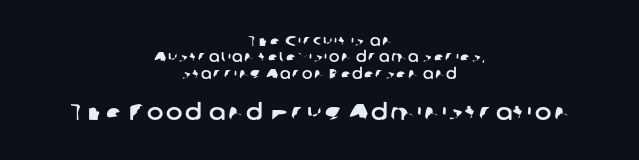
The image shows 22 px text type; set centered, line spacing 1.17x, not underlined; the second (bottom) block is 1.57x larger.
